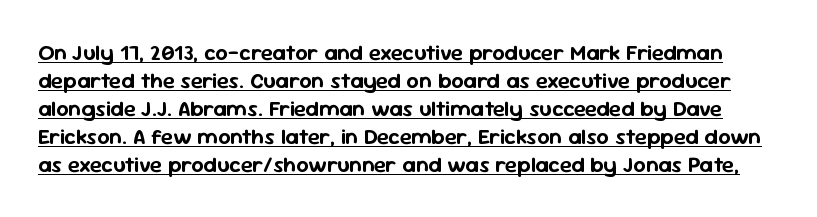
This is the regular roman posture of the typeface. In terms of leading, this rendering sits right in the middle. Students, observe the line beneath the letters — that is underlining. The line texture is even and compact thanks to regular tracking.
